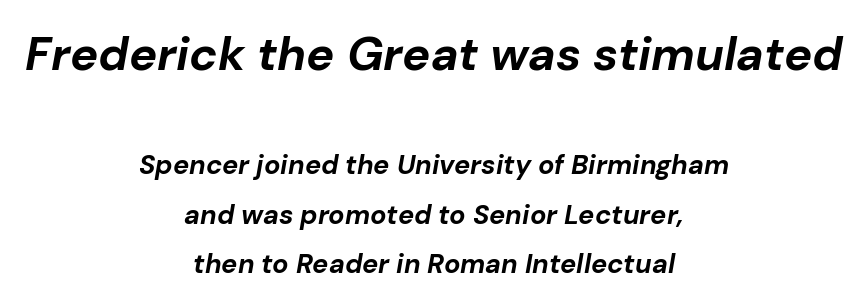
The image shows 47 px bold type, italic (leaning right); set centered, line spacing 1.84x, normal letter spacing, not underlined; the first (top) block is 1.74x larger; low stroke contrast and a medium x-height.
